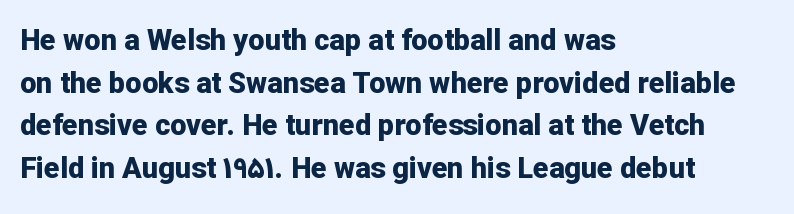
Q: Is the text bold? A: Yes.
Q: Is the text italic (slanted)? A: No, it is upright.
Q: Is the typeface a serif or a sans-serif typeface? A: Sans-serif.
Q: Is the text underlined? A: No.
Q: How is the paragraph aligned? A: Left-aligned.
Q: Is the spacing between letters normal or unusually wide? A: Normal.
Q: Is the spacing between lines tight, normal or loose? A: Normal.
Q: Width (condensed, normal, or wide)? A: Normal.
Q: Stroke contrast? A: Low.
Q: x-height? A: Medium.
Q: Monospaced? A: No.
